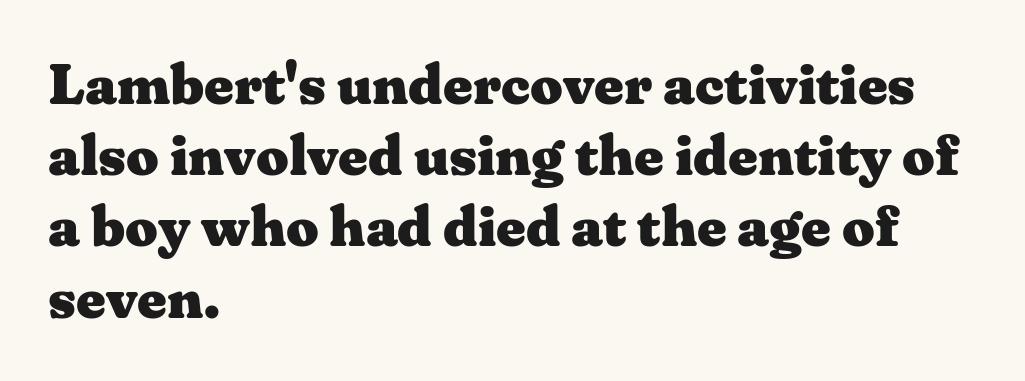
{"serif": "yes", "italic": "no", "bold": "yes", "weight": "heavy", "width": "wide", "stroke_contrast": "medium", "x_height": "medium", "monospaced": "no", "underline": "no", "align": "left", "line_spacing": "normal", "line_spacing_ratio": 1.25, "letter_spacing": "normal", "letter_spacing_em": 0.0, "glyph_px": 57}
